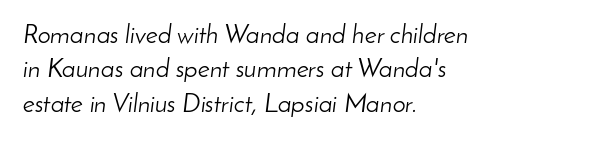
No extra tracking has been applied to these lines. The line-height multiplier appears to be the usual default. An italicized treatment has been applied to the whole sample. Line beginnings align vertically; line endings do not.
